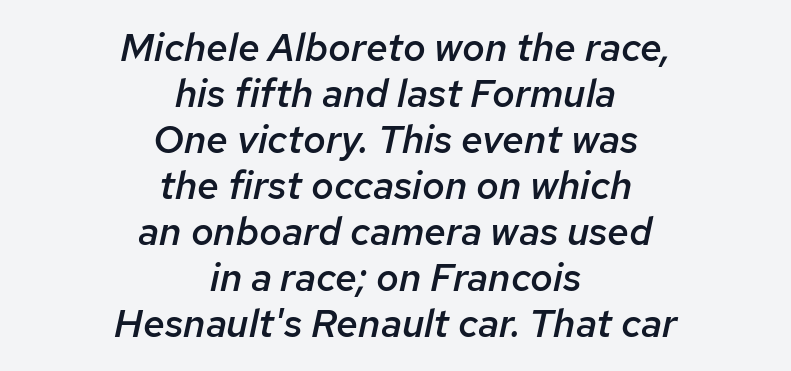
Q: Is the text bold? A: Semi-bold.
Q: Is the text italic (slanted)? A: Yes, it leans right by about 12 degrees.
Q: Is the text underlined? A: No.
Q: How is the paragraph aligned? A: Centered.
Q: Is the spacing between letters normal or unusually wide? A: Normal.
Q: Width (condensed, normal, or wide)? A: Normal.
Q: Stroke contrast? A: Low.
Q: x-height? A: Medium.
Q: Monospaced? A: No.
